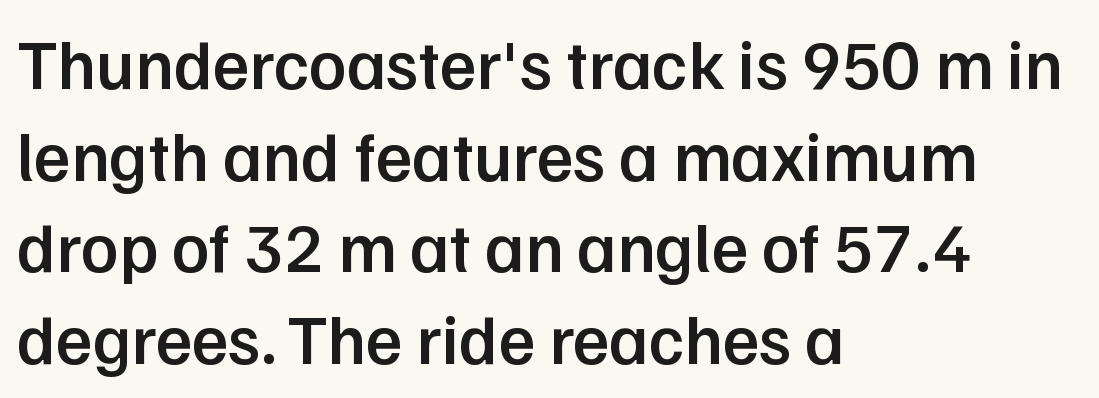
Q: Is the text bold? A: Semi-bold.
Q: Is the text italic (slanted)? A: No, it is upright.
Q: Is the typeface a serif or a sans-serif typeface? A: Sans-serif.
Q: Is the text underlined? A: No.
Q: How is the paragraph aligned? A: Left-aligned.
Q: Is the spacing between letters normal or unusually wide? A: Normal.
Q: Is the spacing between lines tight, normal or loose? A: Normal.
Q: Width (condensed, normal, or wide)? A: Normal.
Q: Stroke contrast? A: Low.
Q: x-height? A: Medium.
Q: Monospaced? A: No.
